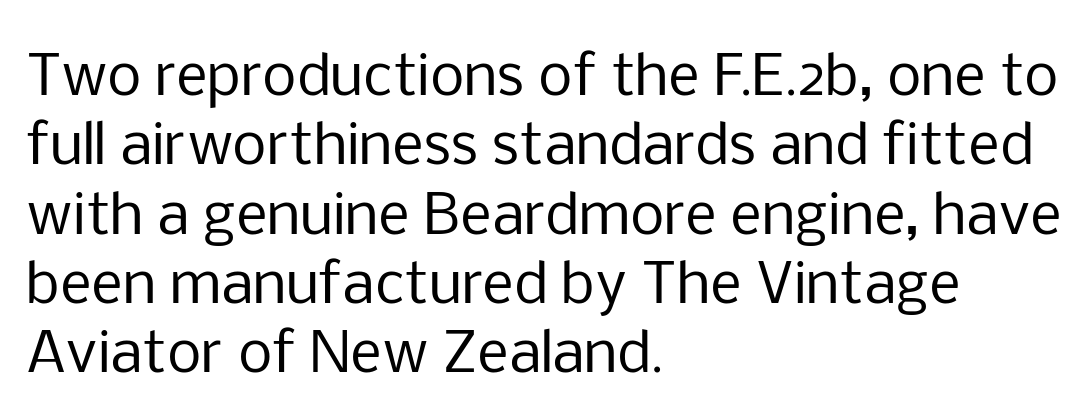
Q: Is the text bold? A: No.
Q: Is the text italic (slanted)? A: No, it is upright.
Q: Is the typeface a serif or a sans-serif typeface? A: Sans-serif.
Q: Is the text underlined? A: No.
Q: How is the paragraph aligned? A: Left-aligned.
Q: Is the spacing between letters normal or unusually wide? A: Normal.
Q: Is the spacing between lines tight, normal or loose? A: Normal.
Q: Width (condensed, normal, or wide)? A: Normal.
Q: Stroke contrast? A: Low.
Q: x-height? A: Medium.
Q: Monospaced? A: No.
